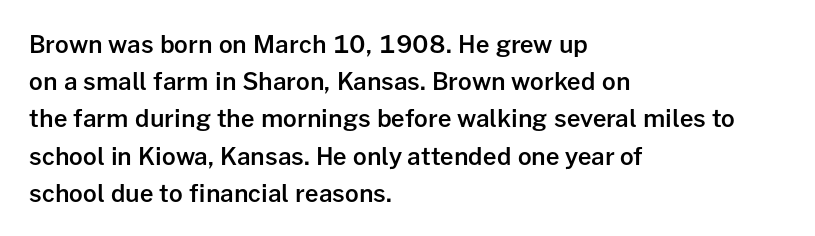
{"italic": "no", "bold": "semi", "underline": "no", "align": "left", "line_spacing": "normal", "line_spacing_ratio": 1.55, "letter_spacing": "normal", "letter_spacing_em": 0.0, "glyph_px": 24}
